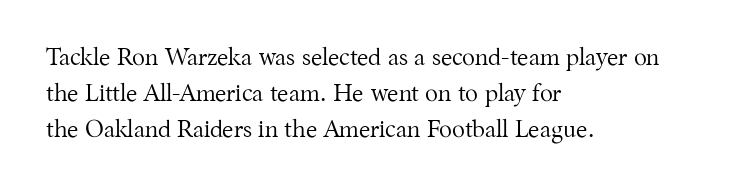
{"italic": "no", "bold": "no", "underline": "no", "align": "left", "line_spacing": "normal", "line_spacing_ratio": 1.51, "letter_spacing": "normal", "letter_spacing_em": 0.0, "glyph_px": 24}
